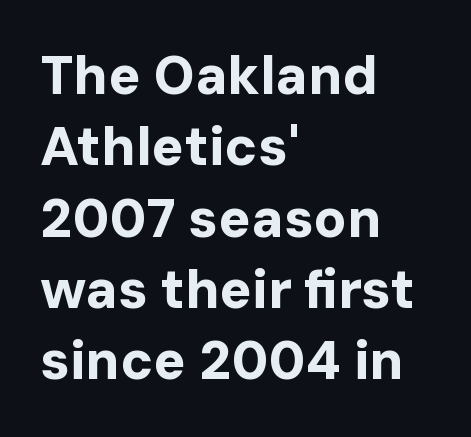
The image shows 54 px bold sans-serif type, upright; set left-aligned, normal line spacing (1.32x), normal letter spacing, not underlined; low stroke contrast and a medium x-height.
